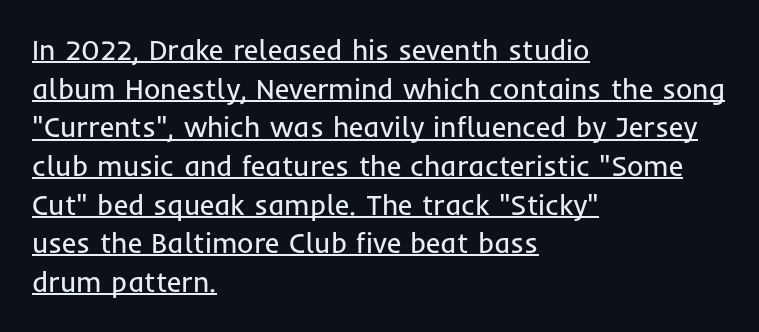
The image shows 28 px regular-weight sans-serif type, upright; set left-aligned, normal line spacing (1.38x), normal letter spacing, underlined; low stroke contrast and a medium x-height.
